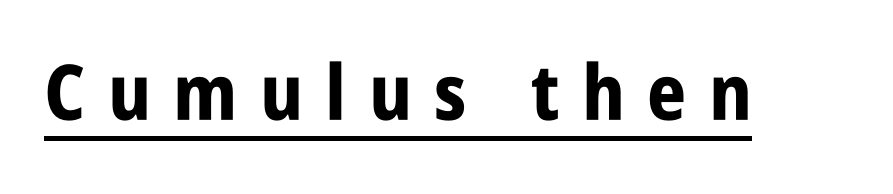
The letters carry no serifs — their stems end cleanly without finishing strokes. What stands out about the letter spacing? Its width — letters are far apart. Heavy-handed strokes throughout: this text is bold. These lines were composed using upright roman letters.
